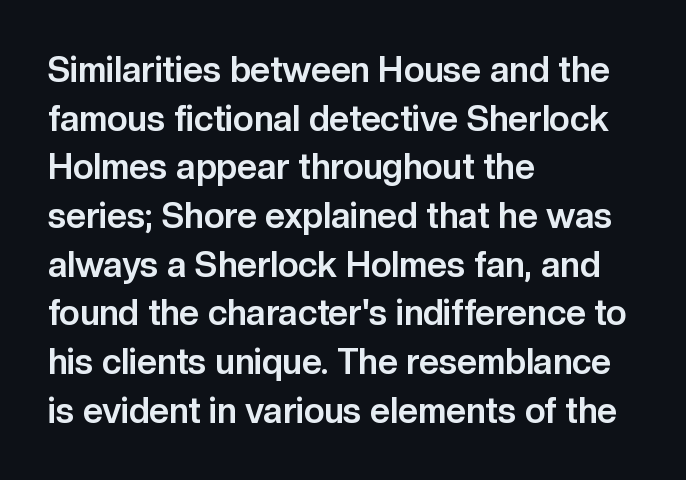
Q: Is the text bold? A: Yes.
Q: Is the text italic (slanted)? A: No, it is upright.
Q: Is the typeface a serif or a sans-serif typeface? A: Sans-serif.
Q: Is the text underlined? A: No.
Q: How is the paragraph aligned? A: Left-aligned.
Q: Is the spacing between letters normal or unusually wide? A: Normal.
Q: Is the spacing between lines tight, normal or loose? A: Normal.
Q: Width (condensed, normal, or wide)? A: Normal.
Q: Stroke contrast? A: Low.
Q: x-height? A: Medium.
Q: Monospaced? A: No.
